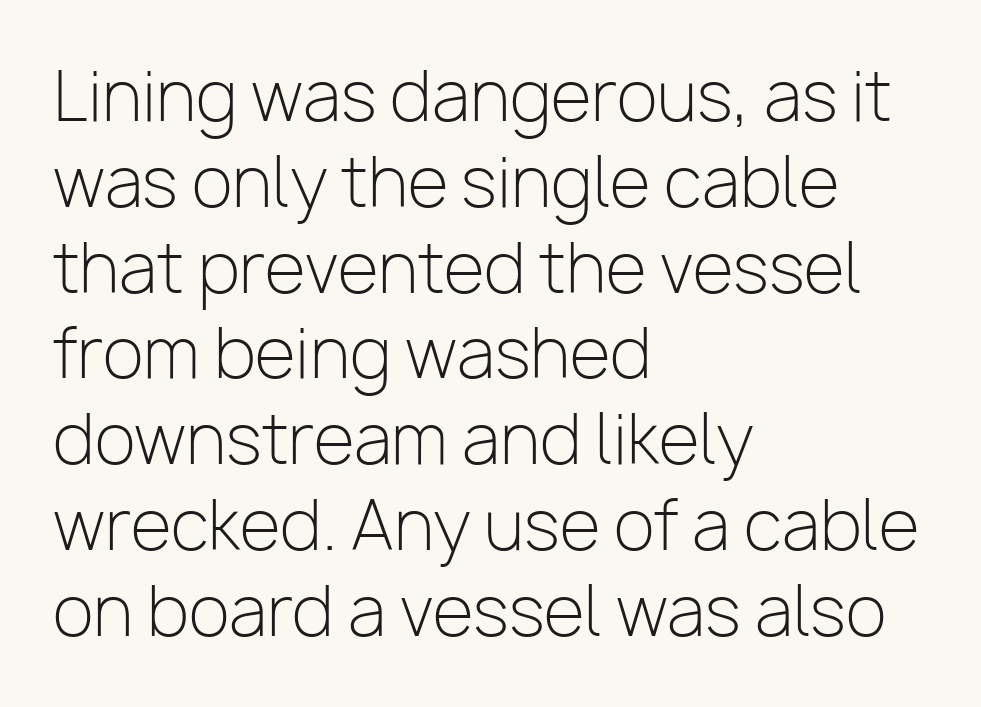
Q: Is the text bold? A: No.
Q: Is the text italic (slanted)? A: No, it is upright.
Q: Is the typeface a serif or a sans-serif typeface? A: Sans-serif.
Q: Is the text underlined? A: No.
Q: How is the paragraph aligned? A: Left-aligned.
Q: Is the spacing between letters normal or unusually wide? A: Normal.
Q: Is the spacing between lines tight, normal or loose? A: Normal.
Q: Width (condensed, normal, or wide)? A: Normal.
Q: Stroke contrast? A: Low.
Q: x-height? A: Medium.
Q: Monospaced? A: No.
